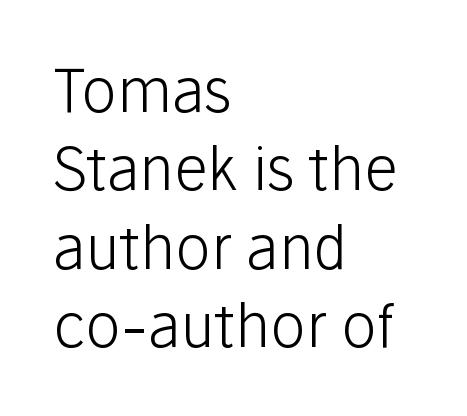
Q: Is the text bold? A: No.
Q: Is the text italic (slanted)? A: No, it is upright.
Q: Is the typeface a serif or a sans-serif typeface? A: Sans-serif.
Q: Is the text underlined? A: No.
Q: How is the paragraph aligned? A: Left-aligned.
Q: Is the spacing between letters normal or unusually wide? A: Normal.
Q: Is the spacing between lines tight, normal or loose? A: Normal.
Q: Width (condensed, normal, or wide)? A: Normal.
Q: Stroke contrast? A: Low.
Q: x-height? A: Medium.
Q: Monospaced? A: No.
